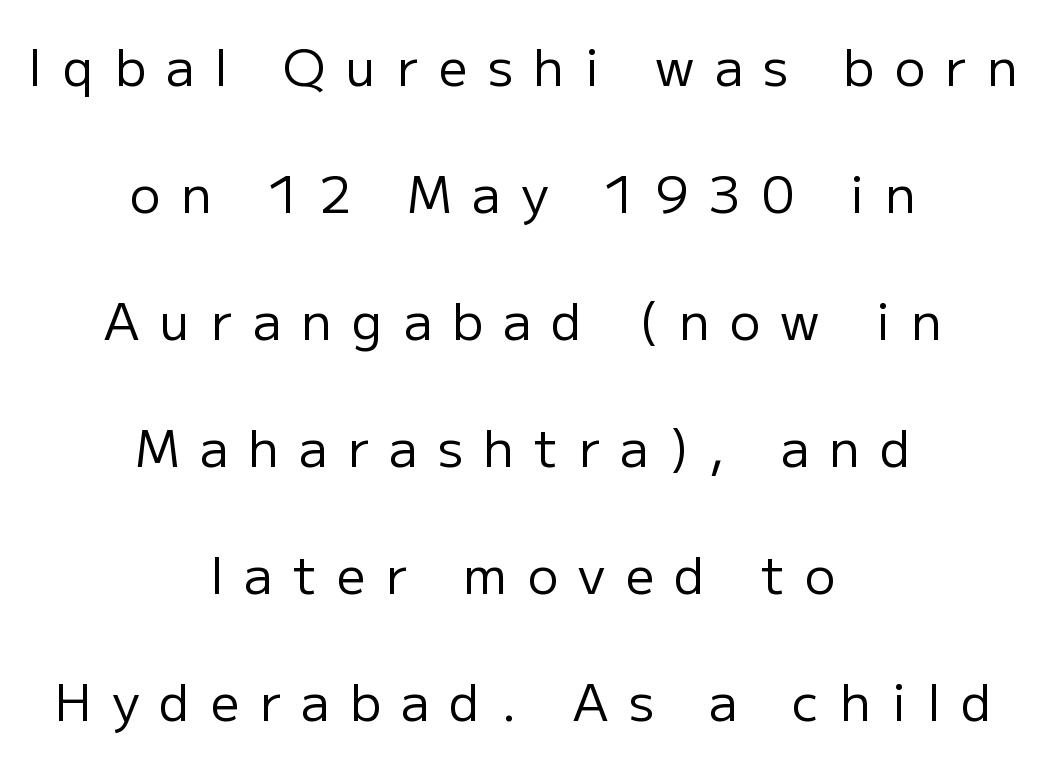
Think standard paragraph weight, or any step lighter than that. In CSS terms this would be text-align: center. Unmarked baselines from the first word to the last. These lines are composed in type without serifs.
